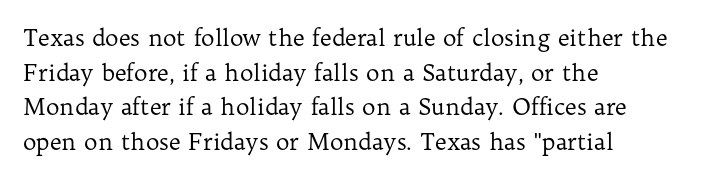
{"italic": "no", "bold": "no", "underline": "no", "align": "left", "line_spacing": "normal", "line_spacing_ratio": 1.51, "letter_spacing": "normal", "letter_spacing_em": 0.0, "glyph_px": 23}
